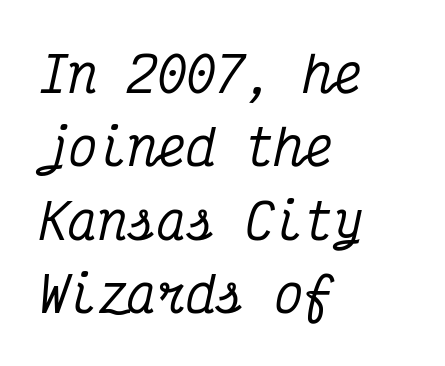
Q: Is the text italic (slanted)? A: Yes, it leans right by about 12 degrees.
Q: Is the typeface a serif or a sans-serif typeface? A: Serif.
Q: Is the text underlined? A: No.
Q: How is the paragraph aligned? A: Left-aligned.
Q: Is the spacing between letters normal or unusually wide? A: Normal.
Q: Is the spacing between lines tight, normal or loose? A: Normal.
Q: Width (condensed, normal, or wide)? A: Condensed.
Q: Stroke contrast? A: Medium.
Q: x-height? A: Medium.
Q: Monospaced? A: Yes.
